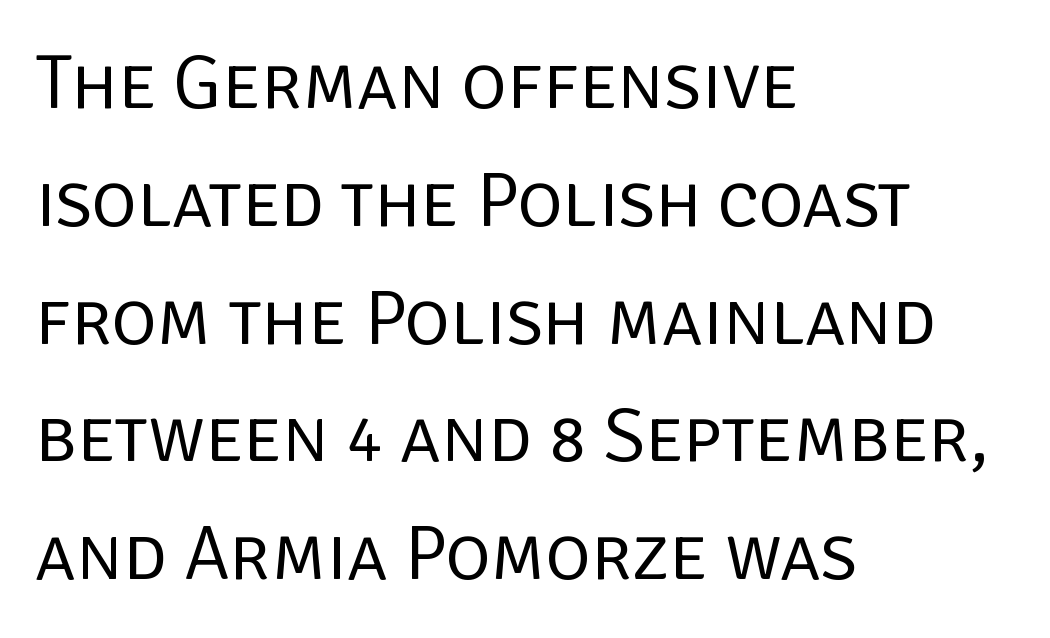
Q: Is the text bold? A: No.
Q: Is the text italic (slanted)? A: No, it is upright.
Q: Is the typeface a serif or a sans-serif typeface? A: Sans-serif.
Q: Is the text underlined? A: No.
Q: How is the paragraph aligned? A: Left-aligned.
Q: Is the spacing between letters normal or unusually wide? A: Normal.
Q: Is the spacing between lines tight, normal or loose? A: Normal.
Q: Width (condensed, normal, or wide)? A: Normal.
Q: Stroke contrast? A: Low.
Q: x-height? A: Large.
Q: Monospaced? A: No.
